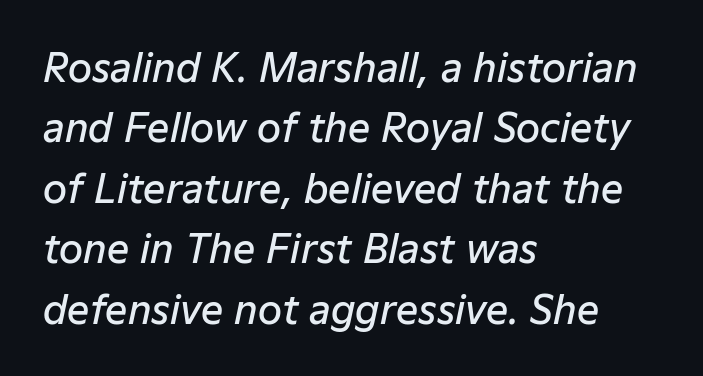
Would a proofreader flag this as italicized? Yes. Here the glyphs are tracked normally, forming tight word shapes. Weight: semibold (demi). Does the leading feel generous? No, just average.
